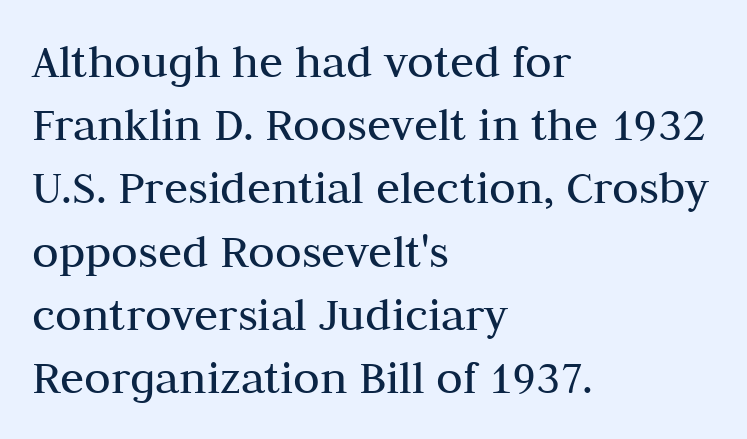
Q: Is the text bold? A: No.
Q: Is the text italic (slanted)? A: No, it is upright.
Q: Is the typeface a serif or a sans-serif typeface? A: Serif.
Q: Is the text underlined? A: No.
Q: How is the paragraph aligned? A: Left-aligned.
Q: Is the spacing between letters normal or unusually wide? A: Normal.
Q: Is the spacing between lines tight, normal or loose? A: Normal.
Q: Width (condensed, normal, or wide)? A: Normal.
Q: Stroke contrast? A: Medium.
Q: x-height? A: Medium.
Q: Monospaced? A: No.
